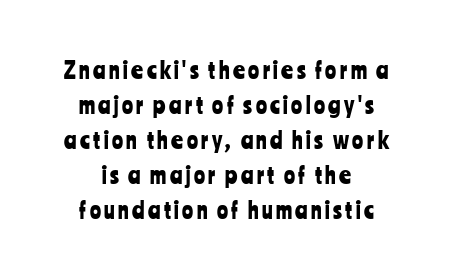
{"italic": "no", "underline": "no", "line_spacing": "normal", "line_spacing_ratio": 1.52, "glyph_px": 23}
